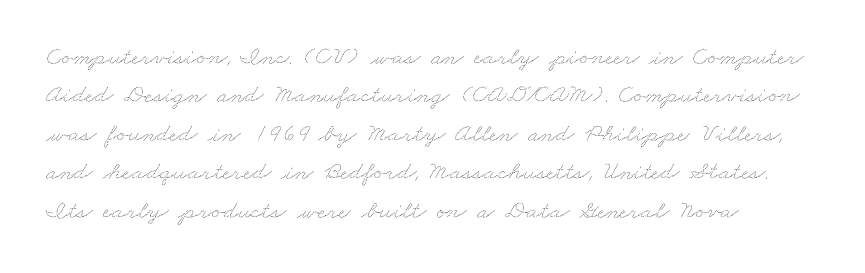
{"underline": "no", "align": "left", "line_spacing": "normal", "line_spacing_ratio": 1.48, "letter_spacing": "normal", "letter_spacing_em": 0.0, "glyph_px": 26}
